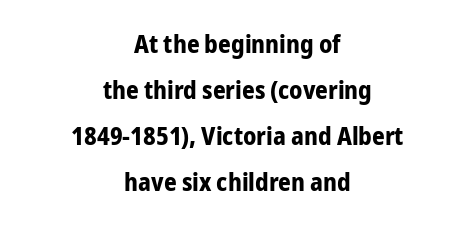
{"italic": "no", "bold": "yes", "underline": "no", "align": "center", "line_spacing_ratio": 1.84, "letter_spacing": "normal", "letter_spacing_em": 0.0, "glyph_px": 25}
